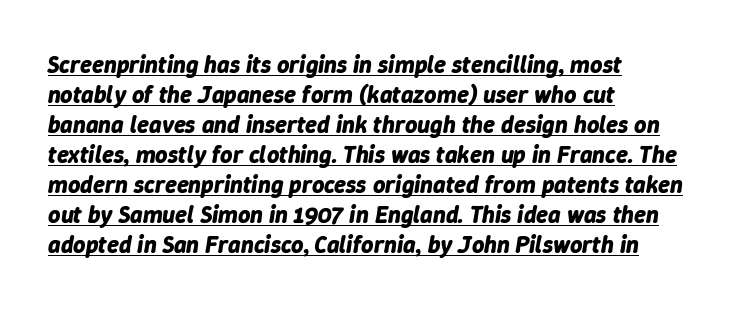
{"italic": "yes", "lean": "right", "slant_degrees": 9, "bold": "yes", "underline": "yes", "align": "left", "line_spacing": "normal", "line_spacing_ratio": 1.25, "letter_spacing": "normal", "letter_spacing_em": 0.0, "glyph_px": 24}
